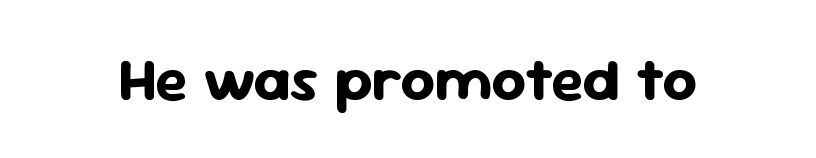
Does extra space separate the letters? No, they use regular spacing. Are there feet on the stems? There aren't — it's a sans. Here the designer chose a conventional face with non-uniform glyph widths. Letters rest on an invisible, unmarked baseline. The letters stand upright; this is a roman face.
